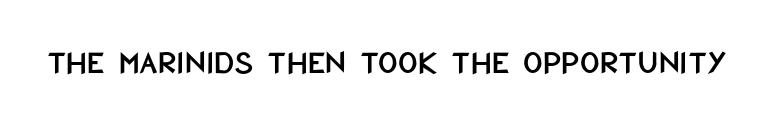
Examine the stroke ends and you'll find no serifs. Students, note that the glyphs here touch the page at normal intervals. A clean baseline with only descenders dipping below it. In terms of posture, this sample is upright.
